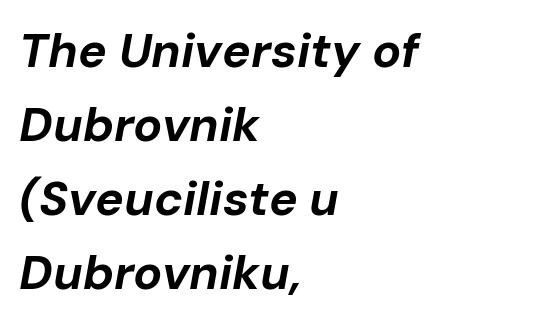
The image shows 48 px bold type, italic (leaning right); set left-aligned, normal line spacing (1.54x), normal letter spacing, not underlined; low stroke contrast and a medium x-height.
